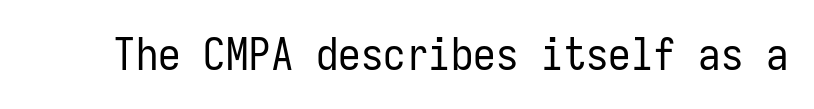
The image shows 45 px regular-weight, condensed sans-serif type, upright, monospaced; set normal letter spacing, not underlined; low stroke contrast and a medium x-height.
